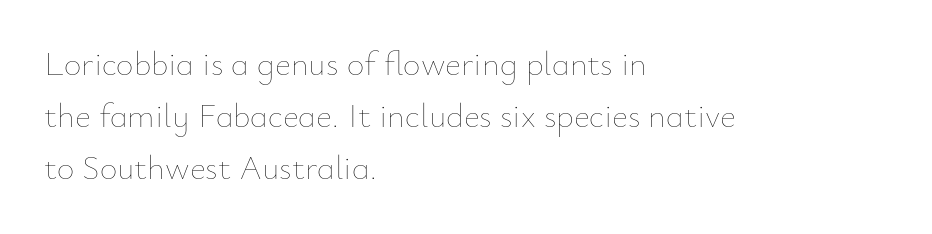
{"italic": "no", "bold": "no", "weight": "thin", "width": "normal", "stroke_contrast": "low", "x_height": "small", "monospaced": "no", "underline": "no", "align": "left", "line_spacing": "normal", "line_spacing_ratio": 1.53, "letter_spacing": "normal", "letter_spacing_em": 0.0, "glyph_px": 34}
